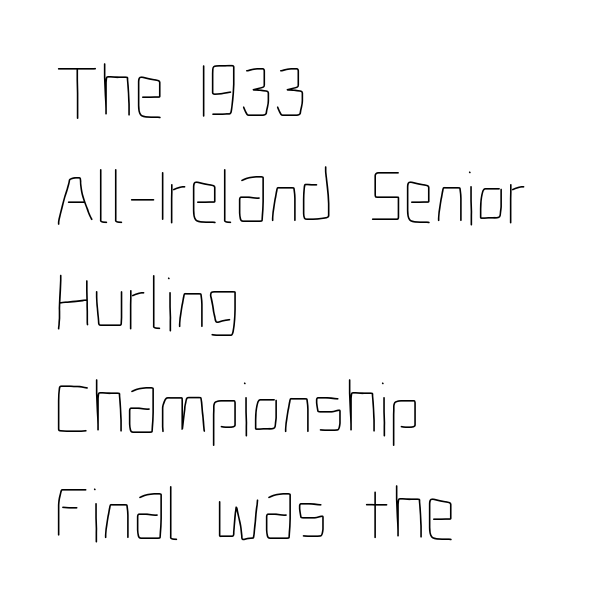
Q: Is the text bold? A: No.
Q: Is the text italic (slanted)? A: No, it is upright.
Q: Is the text underlined? A: No.
Q: How is the paragraph aligned? A: Left-aligned.
Q: Is the spacing between letters normal or unusually wide? A: Normal.
Q: Is the spacing between lines tight, normal or loose? A: Normal.
Q: Width (condensed, normal, or wide)? A: Condensed.
Q: Stroke contrast? A: Low.
Q: x-height? A: Medium.
Q: Monospaced? A: No.
